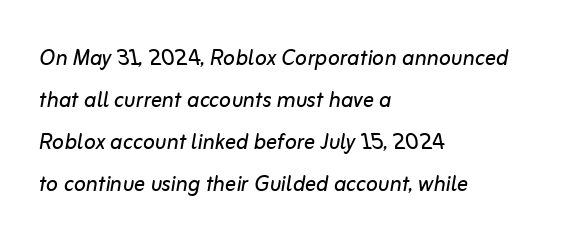
The image shows 28 px regular-weight type, italic (leaning right); set left-aligned, normal line spacing (1.5x), normal letter spacing, not underlined; low stroke contrast and a medium x-height.
